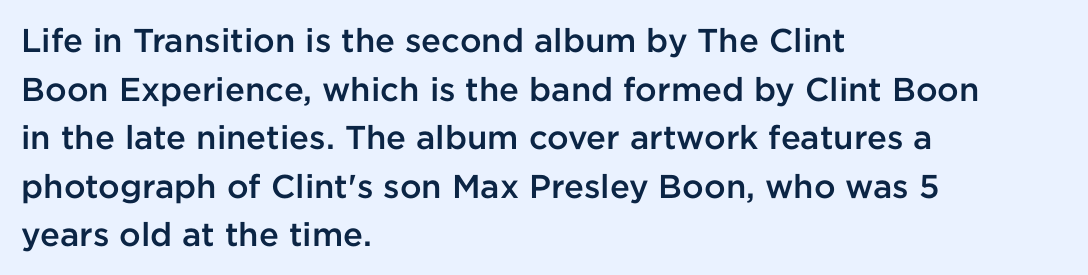
The image shows 33 px semibold sans-serif type, upright; set left-aligned, normal line spacing (1.47x), normal letter spacing, not underlined; low stroke contrast and a medium x-height.
